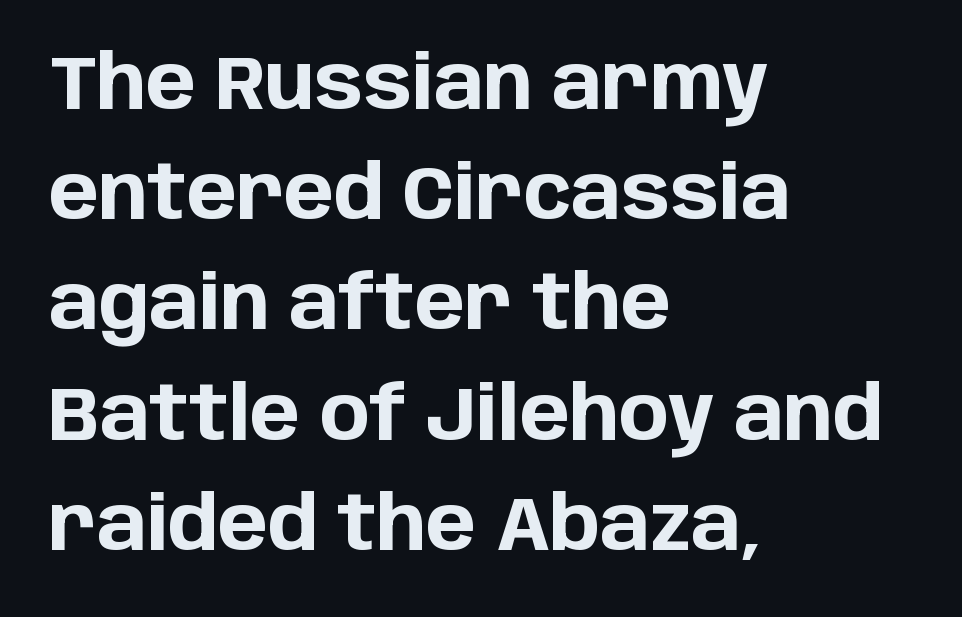
{"serif": "no", "italic": "no", "bold": "yes", "weight": "bold", "width": "normal", "stroke_contrast": "low", "x_height": "large", "monospaced": "no", "underline": "no", "align": "left", "line_spacing": "normal", "line_spacing_ratio": 1.47, "letter_spacing": "normal", "letter_spacing_em": 0.0, "glyph_px": 75}
